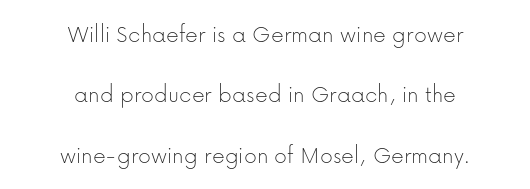
The image shows 25 px text type, upright; set centered, loose line spacing (2.42x), normal letter spacing, not underlined.
